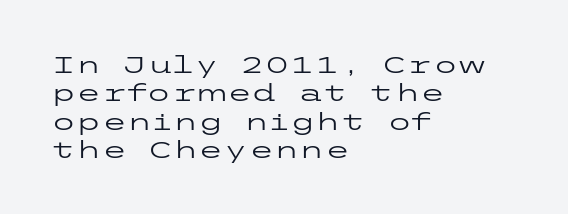
The image shows 23 px text type, upright; set left-aligned, line spacing 1.23x, normal letter spacing, not underlined.
